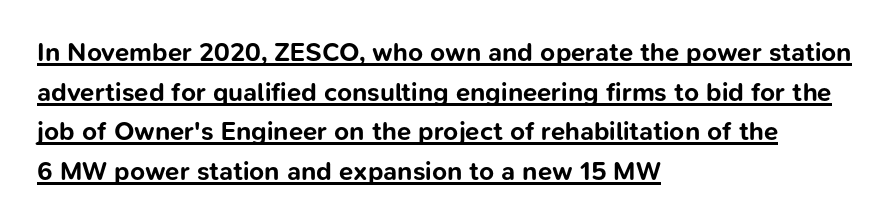
Q: Is the text bold? A: Yes.
Q: Is the text italic (slanted)? A: No, it is upright.
Q: Is the text underlined? A: Yes.
Q: How is the paragraph aligned? A: Left-aligned.
Q: Is the spacing between letters normal or unusually wide? A: Normal.
Q: Is the spacing between lines tight, normal or loose? A: Normal.
